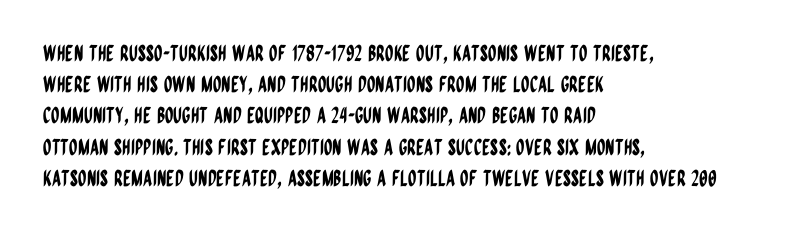
{"italic": "no", "underline": "no", "align": "left", "line_spacing": "normal", "line_spacing_ratio": 1.42, "letter_spacing": "normal", "letter_spacing_em": 0.0, "glyph_px": 22}
